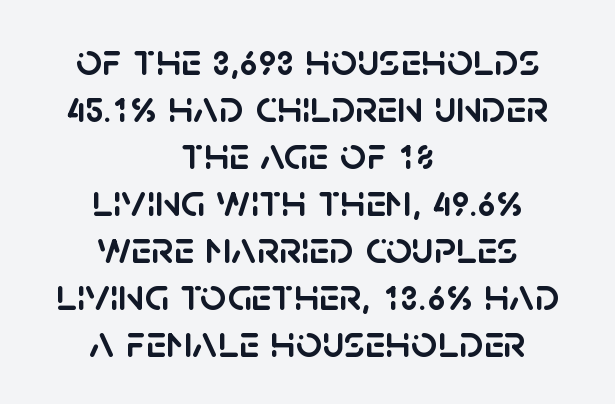
{"serif": "no", "italic": "no", "width": "normal", "stroke_contrast": "low", "x_height": "large", "monospaced": "no", "underline": "no", "align": "center", "line_spacing": "tight", "line_spacing_ratio": 1.02, "letter_spacing": "normal", "letter_spacing_em": 0.0, "glyph_px": 46}
